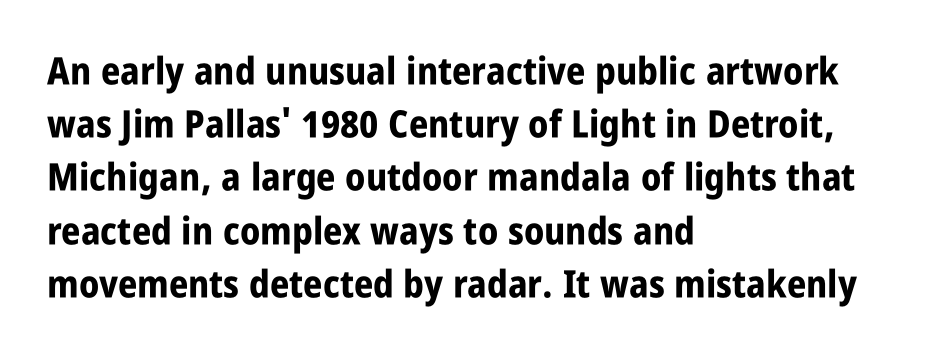
The image shows 38 px bold, condensed sans-serif type, upright; set left-aligned, normal line spacing (1.4x), normal letter spacing, not underlined; low stroke contrast and a large x-height.
